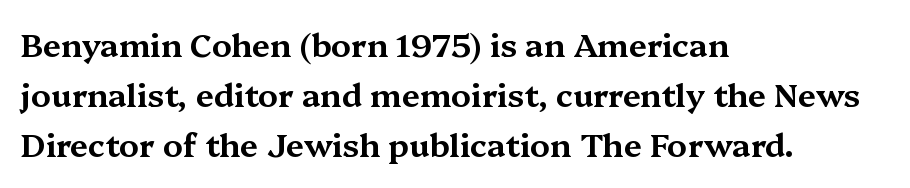
The image shows 32 px wide serif type, upright; set left-aligned, normal line spacing (1.57x), normal letter spacing, not underlined; medium stroke contrast and a medium x-height.
